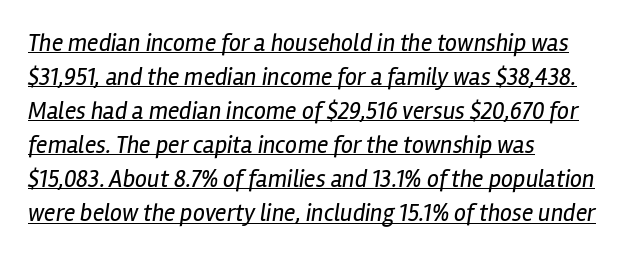
Italic: yes, the glyphs are oblique. The lettering is marked with a stroke running underneath it. What's the leading like? Ordinary, nothing unusual. Every row of glyphs begins at an identical x-position on the left. This reads as an unemphasized weight, regular at the heaviest.
